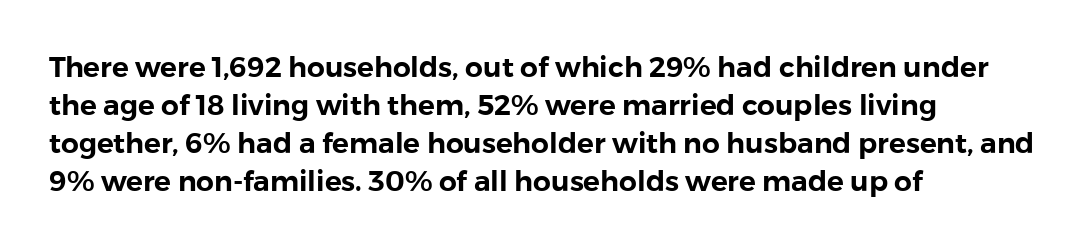
The image shows 28 px sans-serif type, upright; set left-aligned, normal line spacing (1.36x), normal letter spacing, not underlined; a medium x-height.
